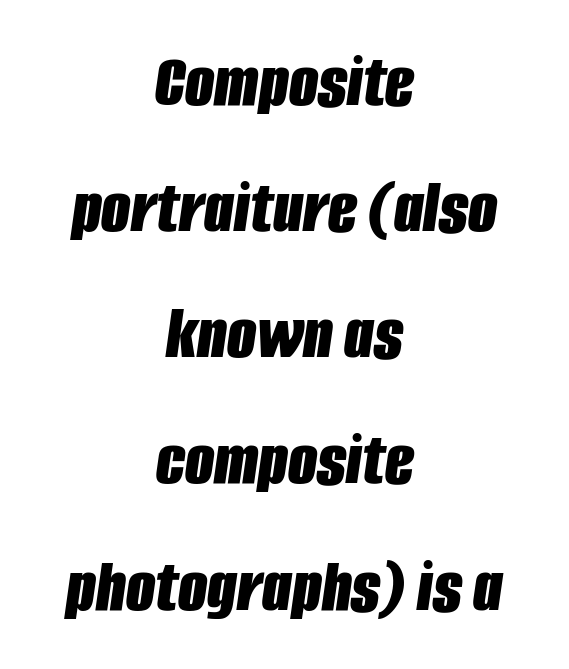
Reading down the block, each line starts at a different indent, mirrored at its end. Honestly, the row spacing looks completely unremarkable. Rule under the text: the space is simply empty. The strokes are fattened all the way to bold. You could not count columns in this text — the font is proportionally spaced. The type is set solid horizontally, with unmodified tracking.
